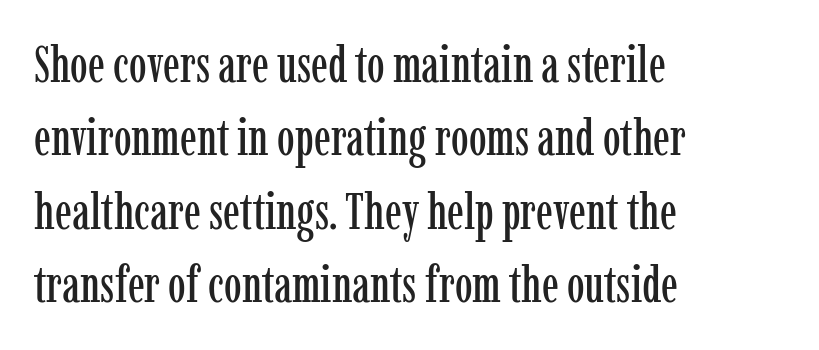
{"serif": "yes", "italic": "no", "width": "condensed", "stroke_contrast": "low", "x_height": "medium", "monospaced": "no", "underline": "no", "align": "left", "line_spacing": "normal", "line_spacing_ratio": 1.47, "letter_spacing": "normal", "letter_spacing_em": 0.0, "glyph_px": 50}
